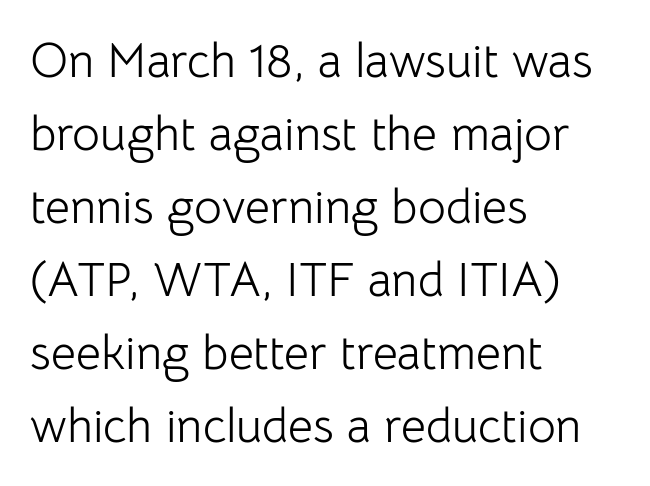
{"serif": "no", "italic": "no", "bold": "no", "weight": "light", "width": "normal", "stroke_contrast": "low", "x_height": "medium", "monospaced": "no", "underline": "no", "align": "left", "line_spacing": "normal", "line_spacing_ratio": 1.52, "letter_spacing": "normal", "letter_spacing_em": 0.0, "glyph_px": 48}
